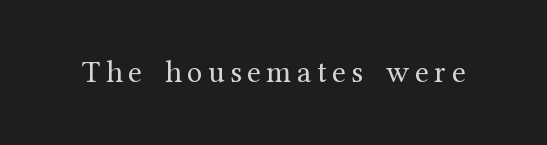
Is the type heavy? It reads as light-to-regular instead. When letters stand straight like this, we call the style roman or upright. Each row of text sits above clean, open space. A serif font was chosen for this passage.
